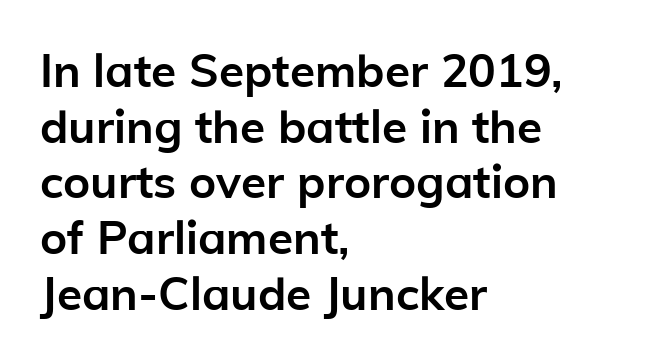
The image shows 46 px semibold sans-serif type, upright; set left-aligned, line spacing 1.21x, normal letter spacing, not underlined; low stroke contrast and a medium x-height.
